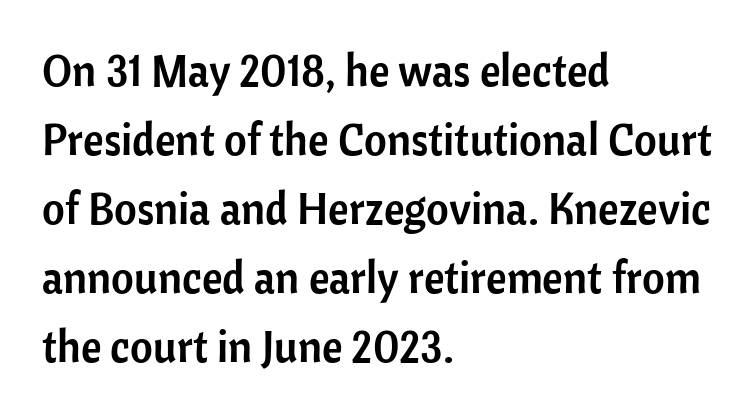
Q: Is the text italic (slanted)? A: No, it is upright.
Q: Is the typeface a serif or a sans-serif typeface? A: Sans-serif.
Q: Is the text underlined? A: No.
Q: How is the paragraph aligned? A: Left-aligned.
Q: Is the spacing between letters normal or unusually wide? A: Normal.
Q: Is the spacing between lines tight, normal or loose? A: Normal.
Q: Width (condensed, normal, or wide)? A: Normal.
Q: Stroke contrast? A: Low.
Q: x-height? A: Medium.
Q: Monospaced? A: No.
